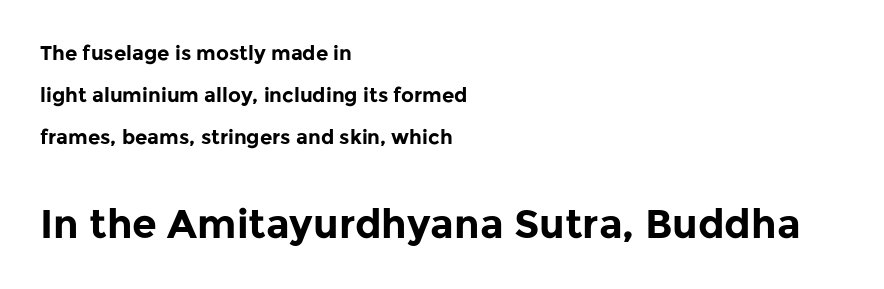
Q: Is the text bold? A: Yes.
Q: Is the text italic (slanted)? A: No, it is upright.
Q: Is the typeface a serif or a sans-serif typeface? A: Sans-serif.
Q: Is the text underlined? A: No.
Q: How is the paragraph aligned? A: Left-aligned.
Q: Is the spacing between letters normal or unusually wide? A: Normal.
Q: Is the spacing between lines tight, normal or loose? A: Loose.
Q: Which block of text is set in a larger size, the first (top) or the second (bottom)? A: The second (bottom) one.
Q: Width (condensed, normal, or wide)? A: Normal.
Q: Stroke contrast? A: Low.
Q: x-height? A: Medium.
Q: Monospaced? A: No.
